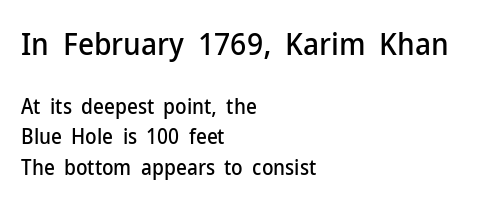
{"serif": "no", "italic": "no", "width": "normal", "stroke_contrast": "low", "x_height": "medium", "monospaced": "no", "underline": "no", "align": "left", "line_spacing": "normal", "line_spacing_ratio": 1.45, "letter_spacing": "normal", "letter_spacing_em": 0.0, "larger_block": "first", "size_ratio": 1.48, "glyph_px": 31}
